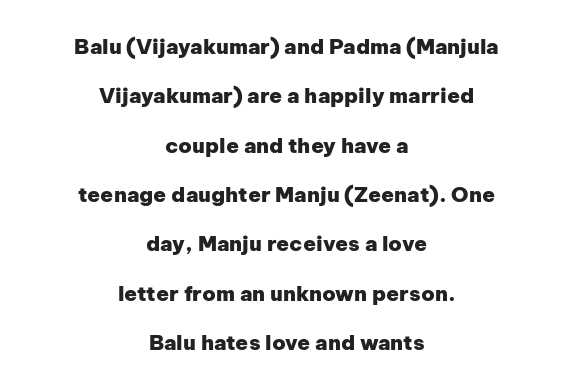
Loosely led — the rows are spread out. The face used here is rendered with its standard letterfit. The font's upright variant was chosen for this text. Rule under the text: the space is simply empty. Thick stems and heavy bowls — unmistakably bold. Where is the straight margin? There isn't one; the lines are centered.
